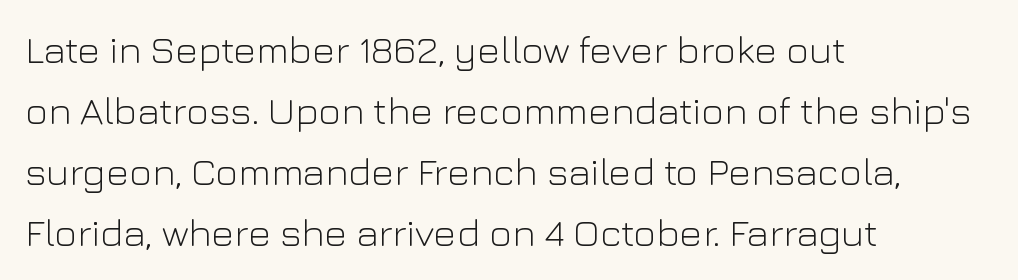
Q: Is the text bold? A: No.
Q: Is the text italic (slanted)? A: No, it is upright.
Q: Is the typeface a serif or a sans-serif typeface? A: Sans-serif.
Q: Is the text underlined? A: No.
Q: How is the paragraph aligned? A: Left-aligned.
Q: Is the spacing between letters normal or unusually wide? A: Normal.
Q: Is the spacing between lines tight, normal or loose? A: Normal.
Q: Width (condensed, normal, or wide)? A: Normal.
Q: Stroke contrast? A: Low.
Q: x-height? A: Medium.
Q: Monospaced? A: No.
